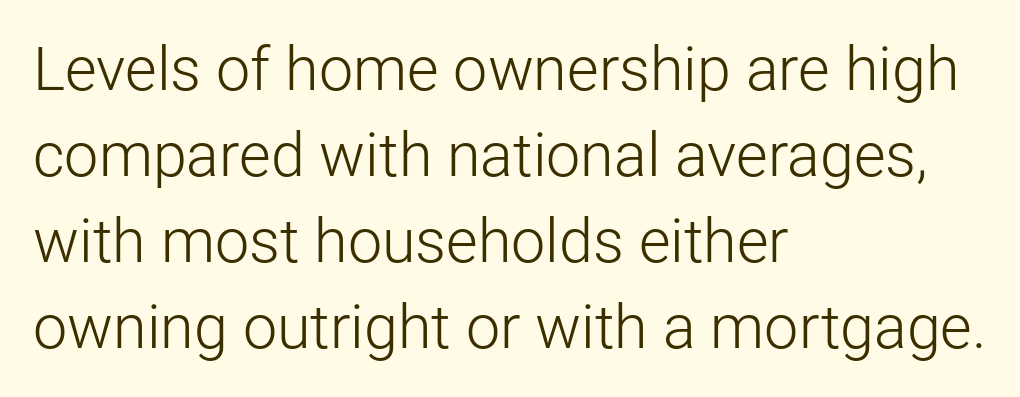
The image shows 61 px light sans-serif type, upright; set left-aligned, normal line spacing (1.41x), normal letter spacing, not underlined; low stroke contrast and a medium x-height.
